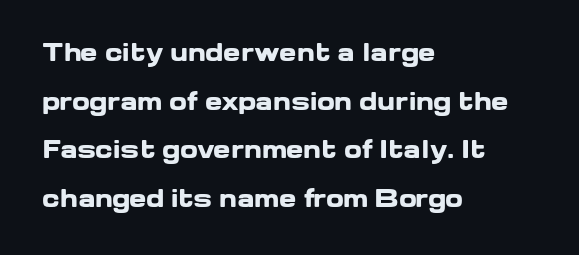
{"italic": "no", "bold": "yes", "underline": "no", "align": "left", "line_spacing": "loose", "line_spacing_ratio": 2.11, "letter_spacing": "normal", "letter_spacing_em": 0.0, "glyph_px": 23}
